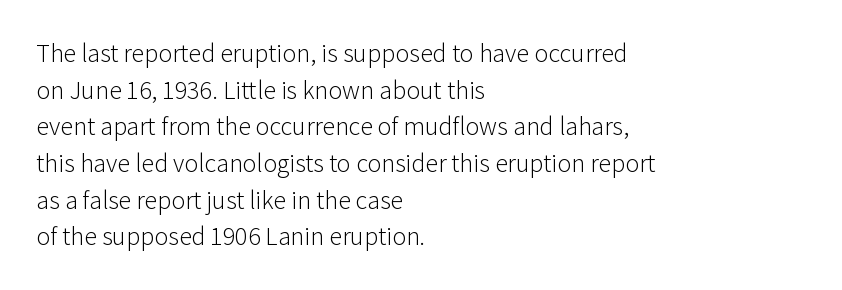
In CSS terms this would be text-align: left. The words here are not underlined. The font is comparable to plain body text, perhaps lighter. Every character sits straight up, as roman type does. The vertical gap from one line to the next is medium. Compared with typical body copy, the letter spacing here is the same.
